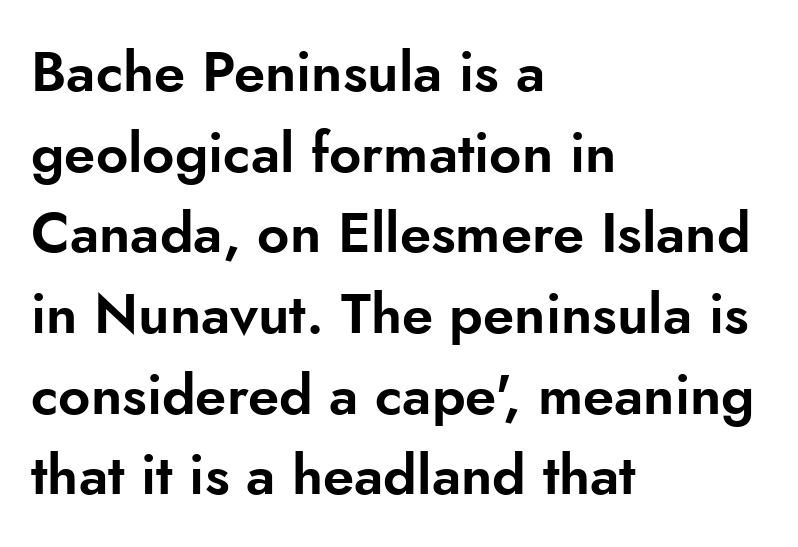
The image shows 56 px sans-serif type, upright; set left-aligned, normal line spacing (1.44x), normal letter spacing, not underlined; low stroke contrast and a small x-height.
